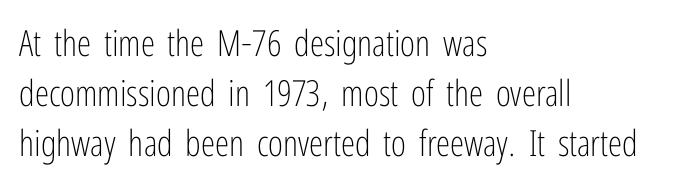
{"serif": "no", "italic": "no", "bold": "no", "weight": "light", "width": "condensed", "stroke_contrast": "low", "x_height": "medium", "monospaced": "no", "underline": "no", "align": "left", "line_spacing": "normal", "line_spacing_ratio": 1.39, "letter_spacing": "normal", "letter_spacing_em": 0.0, "glyph_px": 36}
